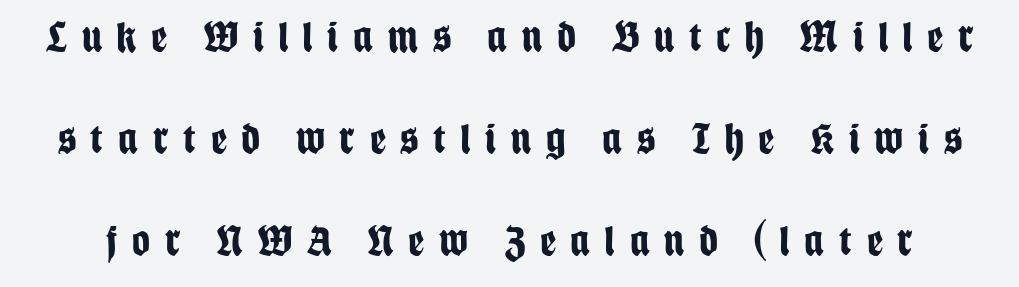
These lines have a slow, spaced-out rhythm from letter to letter. The face used here is proportionally spaced, like ordinary book or web type. Clear beneath every line of the passage. The font's upright variant was chosen for this text. On the weight axis this lands at bold, roughly 700.
